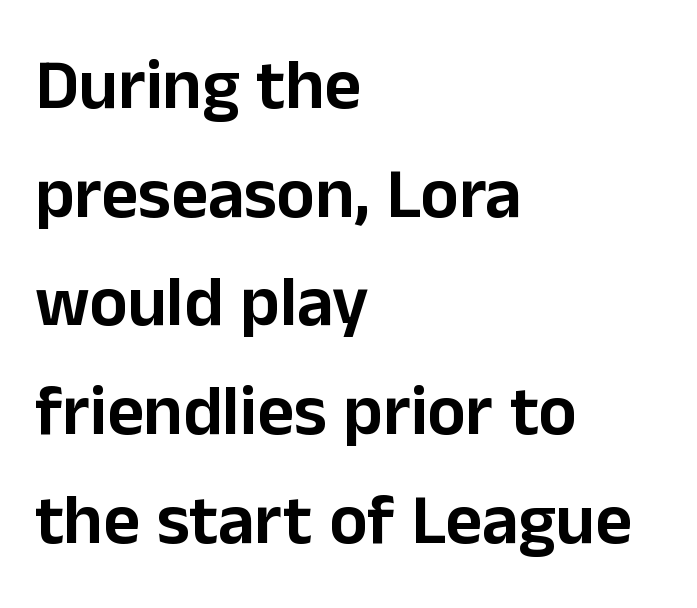
Q: Is the text italic (slanted)? A: No, it is upright.
Q: Is the typeface a serif or a sans-serif typeface? A: Sans-serif.
Q: Is the text underlined? A: No.
Q: How is the paragraph aligned? A: Left-aligned.
Q: Is the spacing between letters normal or unusually wide? A: Normal.
Q: Is the spacing between lines tight, normal or loose? A: Normal.
Q: Width (condensed, normal, or wide)? A: Normal.
Q: Stroke contrast? A: Low.
Q: x-height? A: Medium.
Q: Monospaced? A: No.
